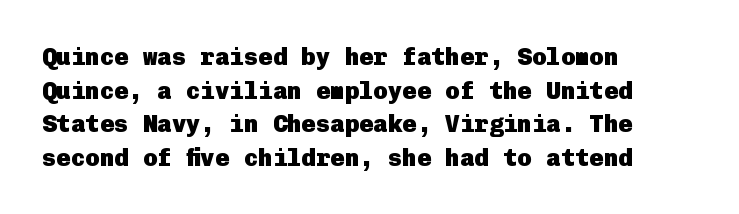
Any mark beneath the type? The region is blank. Regular leading. The face used here is rendered with its standard letterfit. These words are printed bold, with thick strokes throughout. Italic? Not at all — the glyphs are vertical. Left-aligned paragraph, ragged on the right.
